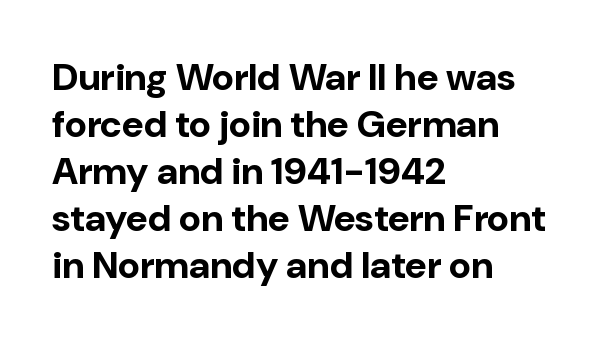
Q: Is the text bold? A: Yes.
Q: Is the text italic (slanted)? A: No, it is upright.
Q: Is the typeface a serif or a sans-serif typeface? A: Sans-serif.
Q: Is the text underlined? A: No.
Q: How is the paragraph aligned? A: Left-aligned.
Q: Is the spacing between letters normal or unusually wide? A: Normal.
Q: Width (condensed, normal, or wide)? A: Normal.
Q: Stroke contrast? A: Low.
Q: x-height? A: Medium.
Q: Monospaced? A: No.
